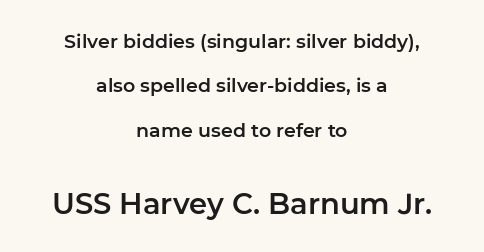
Nothing unusual about the tracking: characters are spaced as the font intends. Font category for this specimen: sans-serif. The block sitting lower on the canvas is the one with enlarged characters. Whoever set this chose breathing room over compactness in the vertical rhythm.
